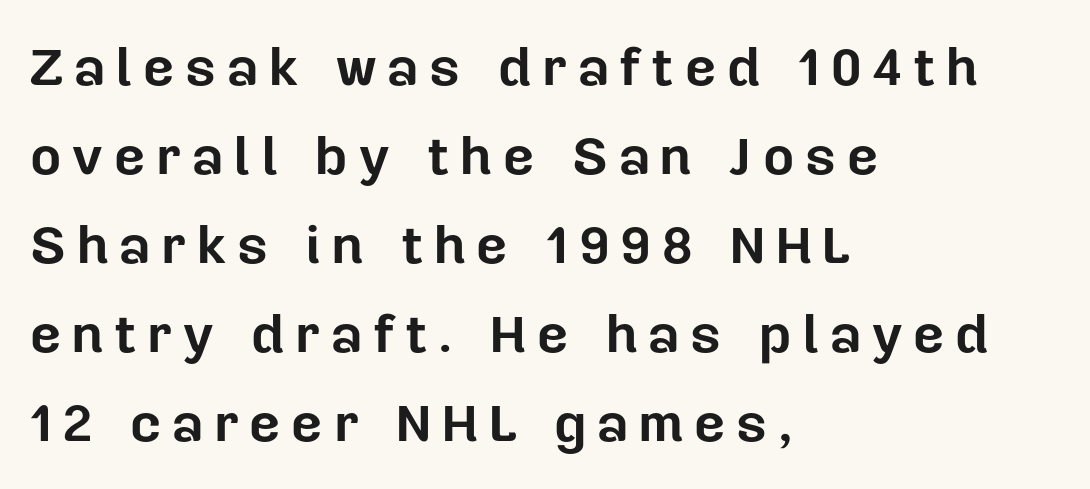
The image shows 54 px bold sans-serif type, upright; set left-aligned, normal line spacing (1.65x), unusually wide letter spacing (+0.2 em), not underlined; low stroke contrast and a medium x-height.
